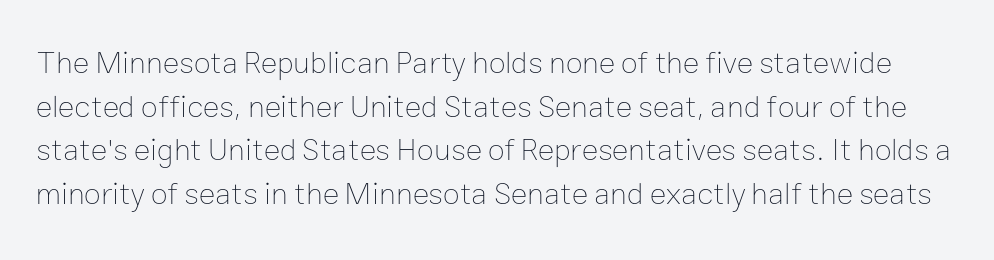
The image shows 31 px thin type, upright; set normal line spacing (1.41x), normal letter spacing, not underlined; low stroke contrast and a medium x-height.
